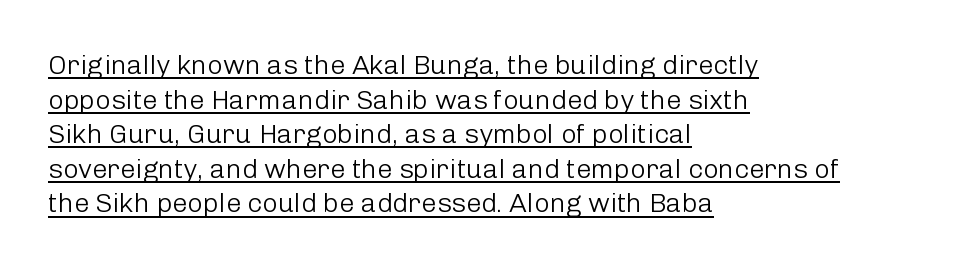
The image shows 27 px text type, upright; set left-aligned, normal line spacing (1.28x), normal letter spacing, underlined.
